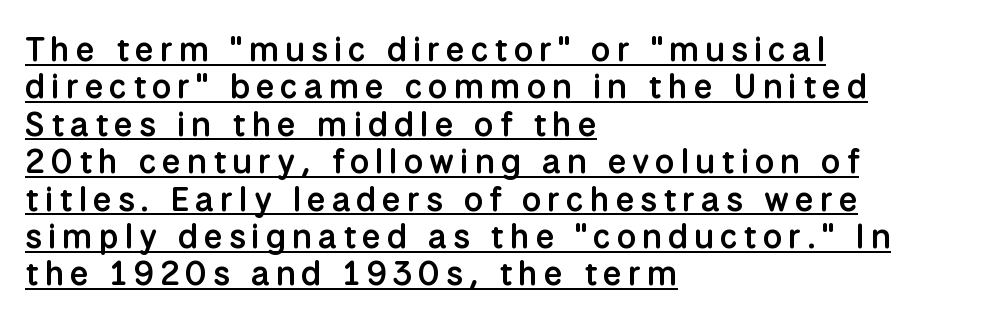
Q: Is the text bold? A: Semi-bold.
Q: Is the text italic (slanted)? A: No, it is upright.
Q: Is the typeface a serif or a sans-serif typeface? A: Sans-serif.
Q: Is the text underlined? A: Yes.
Q: How is the paragraph aligned? A: Left-aligned.
Q: Is the spacing between lines tight, normal or loose? A: Tight.
Q: Width (condensed, normal, or wide)? A: Normal.
Q: Stroke contrast? A: Low.
Q: x-height? A: Medium.
Q: Monospaced? A: No.
